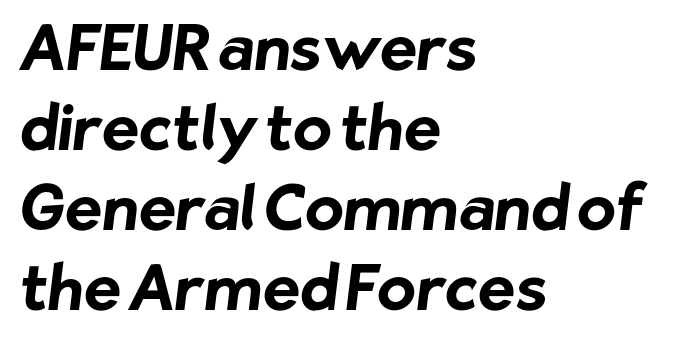
Q: Is the text bold? A: Yes.
Q: Is the typeface a serif or a sans-serif typeface? A: Sans-serif.
Q: Is the text underlined? A: No.
Q: How is the paragraph aligned? A: Left-aligned.
Q: Is the spacing between letters normal or unusually wide? A: Normal.
Q: Is the spacing between lines tight, normal or loose? A: Normal.
Q: Width (condensed, normal, or wide)? A: Normal.
Q: Stroke contrast? A: Low.
Q: x-height? A: Medium.
Q: Monospaced? A: No.
